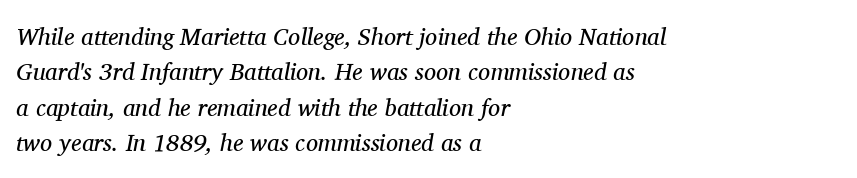
The image shows 24 px text type, italic (leaning right); set left-aligned, normal line spacing (1.47x), normal letter spacing, not underlined.
